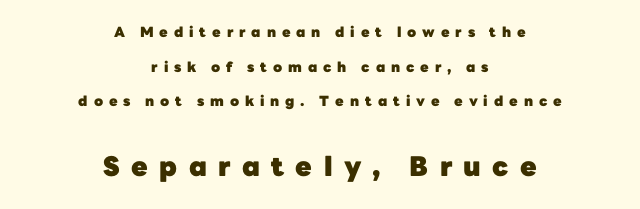
Q: Is the text bold? A: Yes.
Q: Is the text italic (slanted)? A: No, it is upright.
Q: Is the text underlined? A: No.
Q: How is the paragraph aligned? A: Centered.
Q: Is the spacing between letters normal or unusually wide? A: Unusually wide.
Q: Is the spacing between lines tight, normal or loose? A: Loose.
Q: Which block of text is set in a larger size, the first (top) or the second (bottom)? A: The second (bottom) one.
